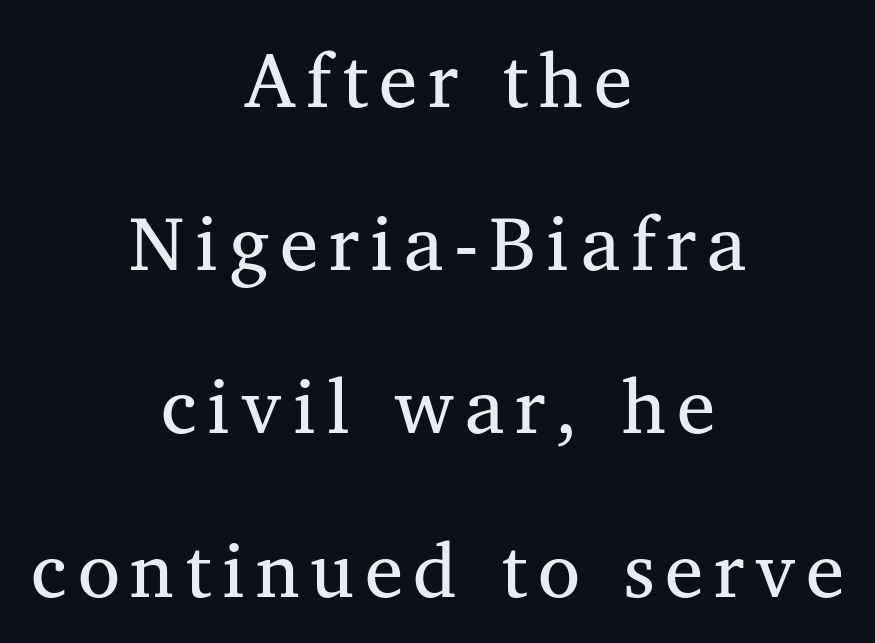
Q: Is the text bold? A: No.
Q: Is the text italic (slanted)? A: No, it is upright.
Q: Is the typeface a serif or a sans-serif typeface? A: Serif.
Q: Is the text underlined? A: No.
Q: How is the paragraph aligned? A: Centered.
Q: Is the spacing between lines tight, normal or loose? A: Loose.
Q: Width (condensed, normal, or wide)? A: Normal.
Q: Stroke contrast? A: Medium.
Q: x-height? A: Medium.
Q: Monospaced? A: No.
